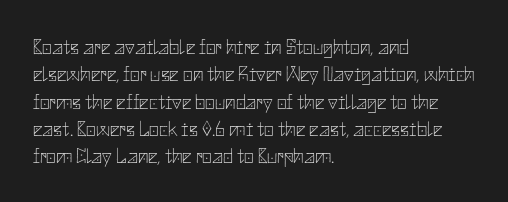
The image shows 21 px text type, upright; set left-aligned, normal line spacing (1.3x), normal letter spacing, not underlined.
